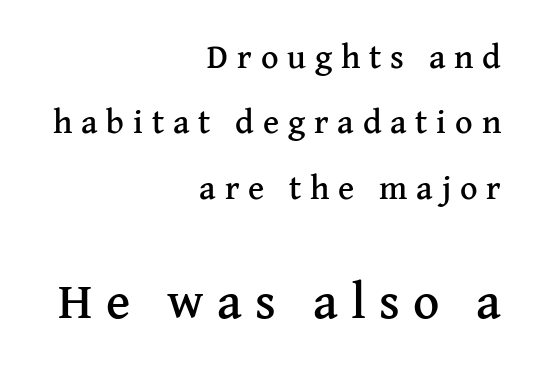
The image shows 51 px serif type, upright; set right-aligned, loose line spacing (1.92x), unusually wide letter spacing (+0.26 em), not underlined; the second (bottom) block is 1.5x larger; medium stroke contrast and a medium x-height.
